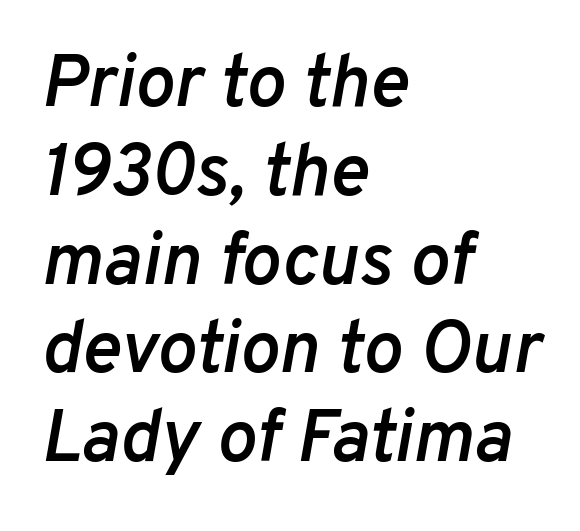
The image shows 74 px semibold type, italic (leaning right); set left-aligned, line spacing 1.2x, normal letter spacing, not underlined; low stroke contrast and a medium x-height.
